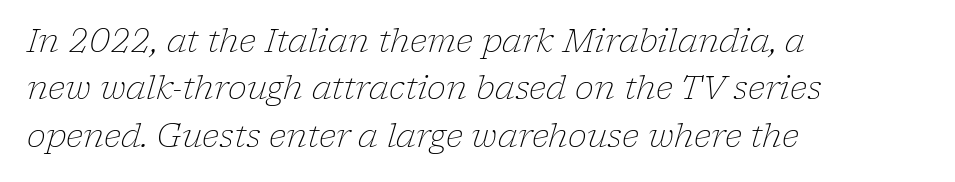
{"serif": "yes", "italic": "yes", "lean": "right", "slant_degrees": 17, "bold": "no", "weight": "light", "width": "normal", "stroke_contrast": "low", "x_height": "medium", "monospaced": "no", "underline": "no", "align": "left", "line_spacing": "normal", "line_spacing_ratio": 1.48, "letter_spacing": "normal", "letter_spacing_em": 0.0, "glyph_px": 32}
